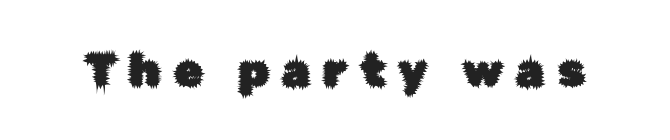
The image shows 46 px sans-serif type, upright; set unusually wide letter spacing (+0.29 em), not underlined; low stroke contrast and a medium x-height.
